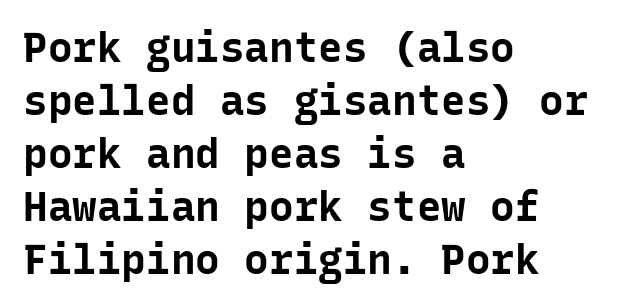
The image shows 41 px bold sans-serif type, upright, monospaced; set left-aligned, normal line spacing (1.29x), normal letter spacing, not underlined; low stroke contrast and a medium x-height.
